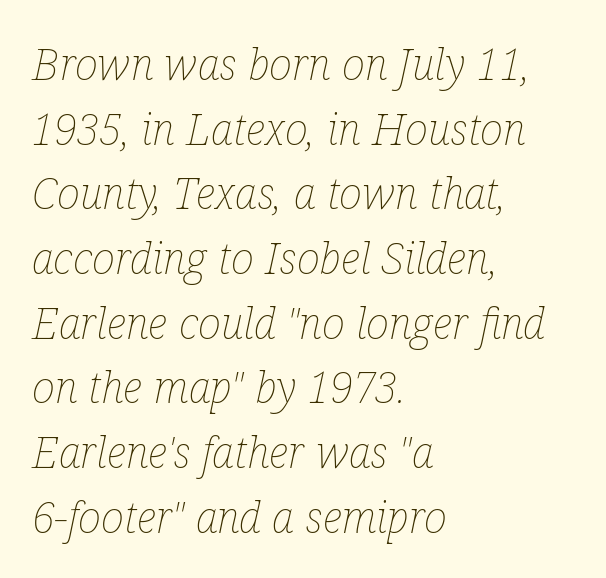
{"italic": "yes", "lean": "right", "slant_degrees": 12, "bold": "no", "weight": "thin", "width": "condensed", "stroke_contrast": "low", "x_height": "medium", "monospaced": "no", "underline": "no", "align": "left", "line_spacing": "normal", "line_spacing_ratio": 1.47, "letter_spacing": "normal", "letter_spacing_em": 0.0, "glyph_px": 44}
